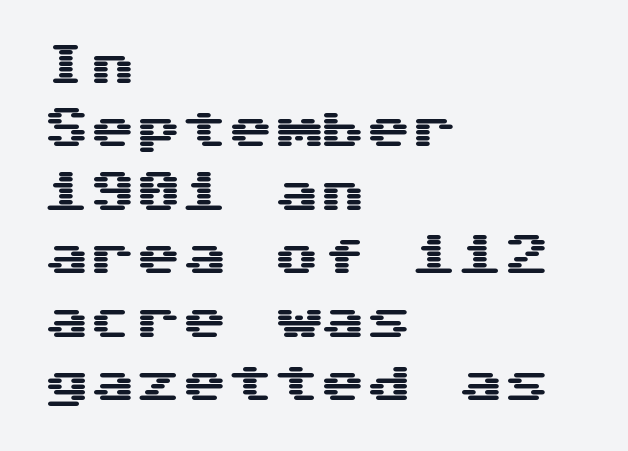
Q: Is the text italic (slanted)? A: No, it is upright.
Q: Is the typeface a serif or a sans-serif typeface? A: Sans-serif.
Q: Is the text underlined? A: No.
Q: How is the paragraph aligned? A: Left-aligned.
Q: Is the spacing between letters normal or unusually wide? A: Normal.
Q: Is the spacing between lines tight, normal or loose? A: Normal.
Q: Width (condensed, normal, or wide)? A: Wide.
Q: Stroke contrast? A: Medium.
Q: x-height? A: Medium.
Q: Monospaced? A: Yes.
